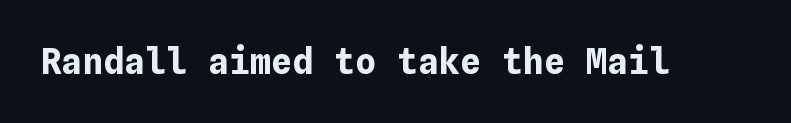
Q: Is the text bold? A: Yes.
Q: Is the text italic (slanted)? A: No, it is upright.
Q: Is the text underlined? A: No.
Q: Is the spacing between letters normal or unusually wide? A: Normal.
Q: Width (condensed, normal, or wide)? A: Normal.
Q: Stroke contrast? A: Low.
Q: x-height? A: Medium.
